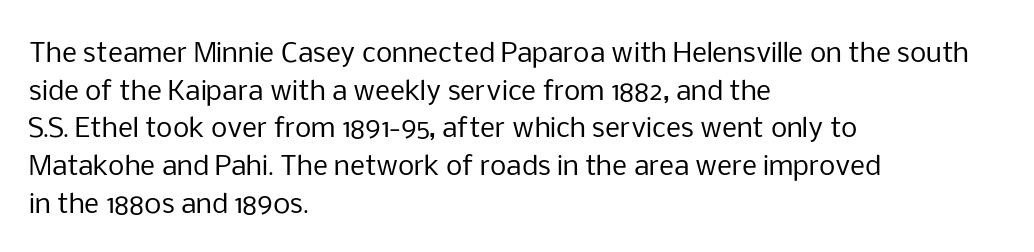
This sample is left-justified, so line endings fall wherever the words run out. Short note: letters normally spaced. These lines were composed using upright roman letters. Nothing heavy about these letters — not bold at all. The glyphs are unaccompanied by any horizontal stroke below them. Quick note: interline space is typical.
